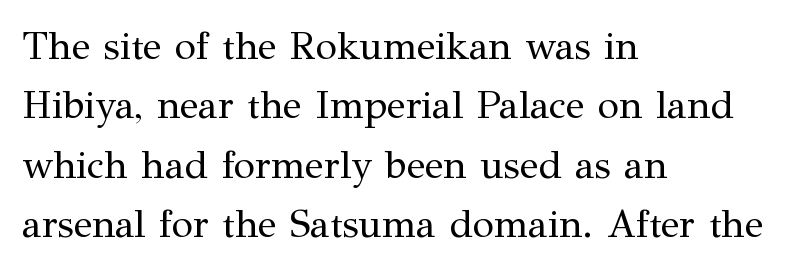
Q: Is the text bold? A: No.
Q: Is the text italic (slanted)? A: No, it is upright.
Q: Is the typeface a serif or a sans-serif typeface? A: Serif.
Q: Is the text underlined? A: No.
Q: How is the paragraph aligned? A: Left-aligned.
Q: Is the spacing between letters normal or unusually wide? A: Normal.
Q: Is the spacing between lines tight, normal or loose? A: Normal.
Q: Width (condensed, normal, or wide)? A: Normal.
Q: Stroke contrast? A: Medium.
Q: x-height? A: Medium.
Q: Monospaced? A: No.
